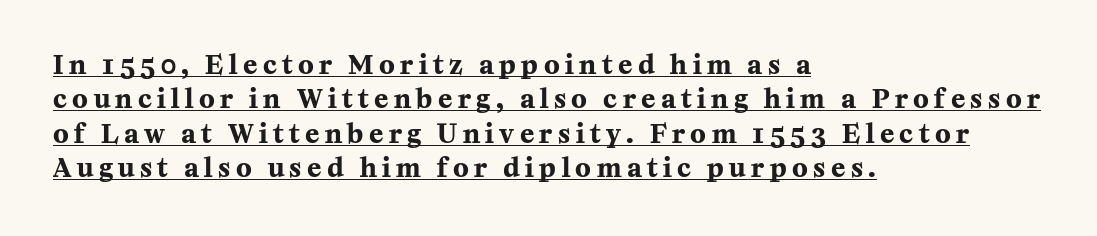
The image shows 26 px bold type, upright; set left-aligned, normal line spacing (1.32x), unusually wide letter spacing (+0.21 em), underlined.
